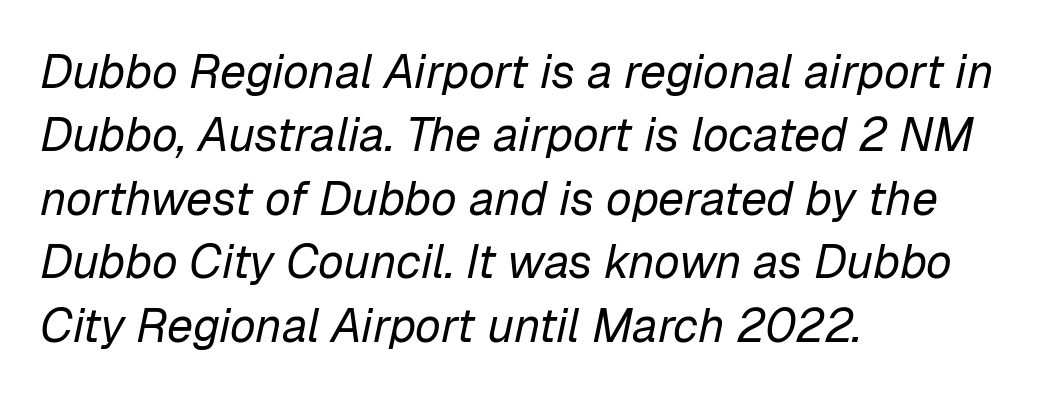
Q: Is the text bold? A: No.
Q: Is the text italic (slanted)? A: Yes, it leans right by about 12 degrees.
Q: Is the text underlined? A: No.
Q: How is the paragraph aligned? A: Left-aligned.
Q: Is the spacing between letters normal or unusually wide? A: Normal.
Q: Is the spacing between lines tight, normal or loose? A: Normal.
Q: Width (condensed, normal, or wide)? A: Normal.
Q: Stroke contrast? A: Low.
Q: x-height? A: Medium.
Q: Monospaced? A: No.
